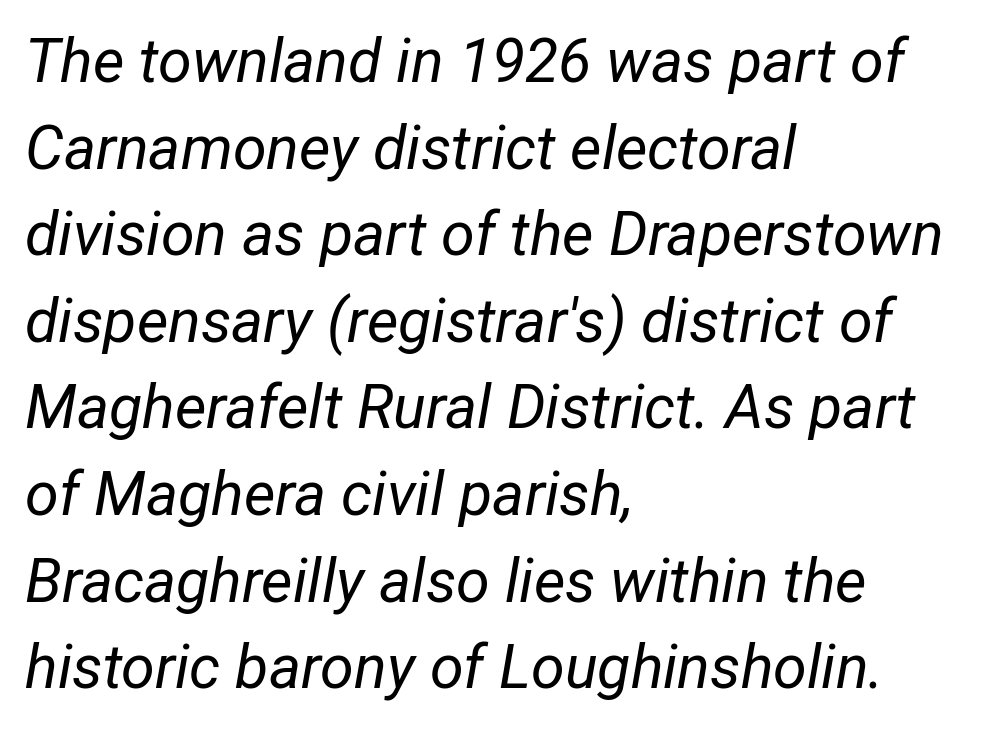
{"italic": "yes", "lean": "right", "slant_degrees": 12, "bold": "no", "weight": "regular", "width": "condensed", "stroke_contrast": "low", "x_height": "medium", "monospaced": "no", "underline": "no", "align": "left", "line_spacing": "normal", "line_spacing_ratio": 1.42, "letter_spacing": "normal", "letter_spacing_em": 0.0, "glyph_px": 61}
